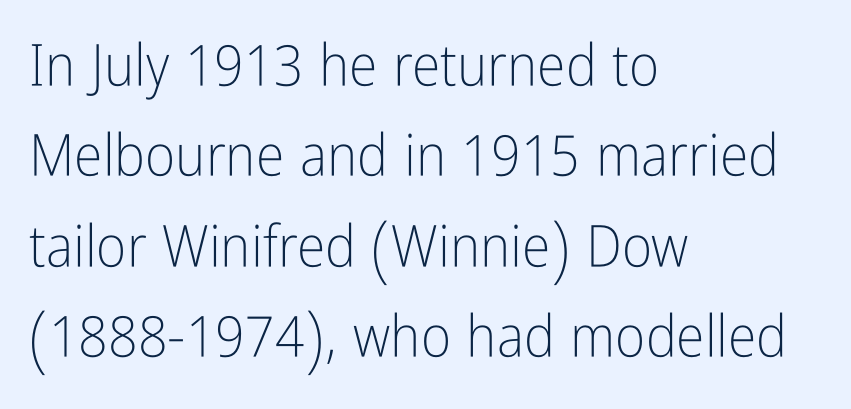
The image shows 58 px light, condensed sans-serif type, upright; set left-aligned, normal line spacing (1.56x), normal letter spacing, not underlined; low stroke contrast and a medium x-height.
